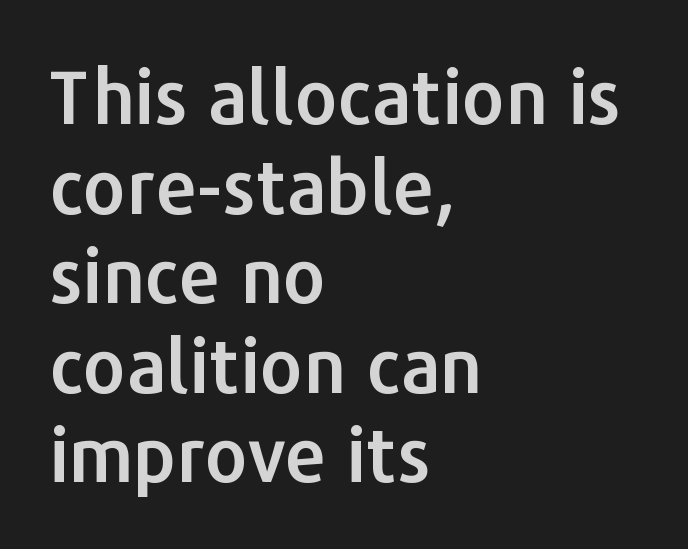
Q: Is the text italic (slanted)? A: No, it is upright.
Q: Is the typeface a serif or a sans-serif typeface? A: Sans-serif.
Q: Is the text underlined? A: No.
Q: How is the paragraph aligned? A: Left-aligned.
Q: Is the spacing between letters normal or unusually wide? A: Normal.
Q: Width (condensed, normal, or wide)? A: Normal.
Q: Stroke contrast? A: Low.
Q: x-height? A: Medium.
Q: Monospaced? A: No.
